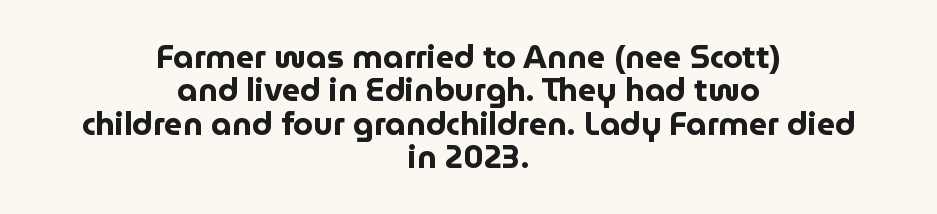
The image shows 32 px bold sans-serif type, upright; set centered, tight line spacing (1.04x), normal letter spacing, not underlined; low stroke contrast and a medium x-height.
